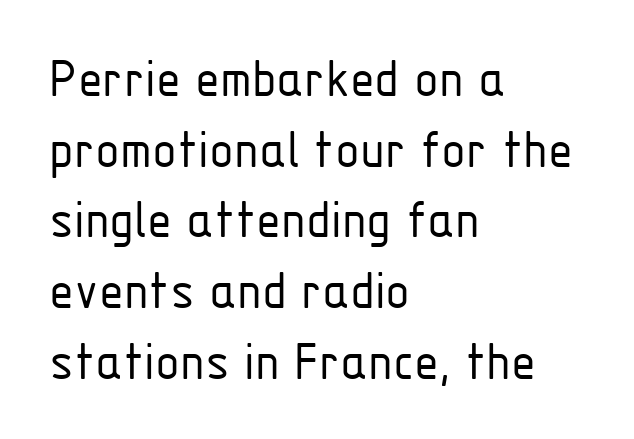
{"serif": "no", "italic": "no", "bold": "no", "weight": "light", "width": "condensed", "stroke_contrast": "low", "x_height": "medium", "monospaced": "no", "underline": "no", "align": "left", "line_spacing_ratio": 1.24, "letter_spacing": "normal", "letter_spacing_em": 0.0, "glyph_px": 57}
